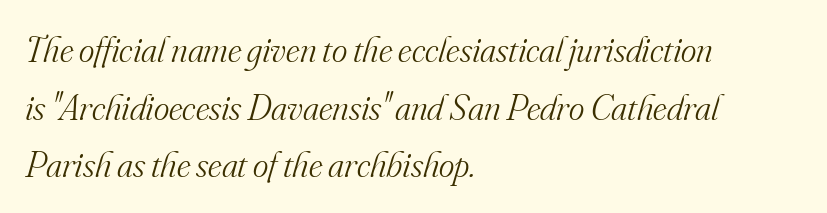
Q: Is the text bold? A: No.
Q: Is the text italic (slanted)? A: Yes, it leans right by about 16 degrees.
Q: Is the typeface a serif or a sans-serif typeface? A: Serif.
Q: Is the text underlined? A: No.
Q: How is the paragraph aligned? A: Left-aligned.
Q: Is the spacing between letters normal or unusually wide? A: Normal.
Q: Is the spacing between lines tight, normal or loose? A: Normal.
Q: Width (condensed, normal, or wide)? A: Normal.
Q: Stroke contrast? A: Medium.
Q: x-height? A: Small.
Q: Monospaced? A: No.
